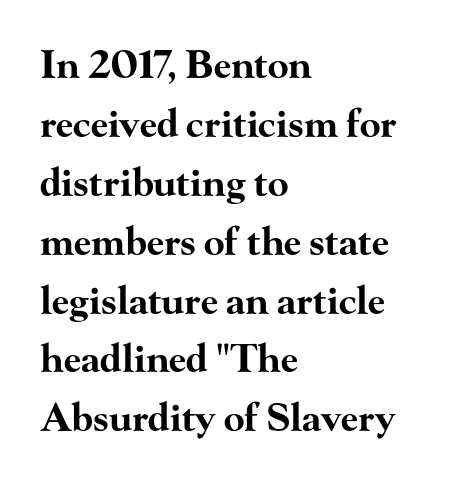
{"serif": "yes", "italic": "no", "bold": "yes", "weight": "bold", "width": "wide", "stroke_contrast": "high", "x_height": "small", "monospaced": "no", "underline": "no", "align": "left", "line_spacing": "normal", "line_spacing_ratio": 1.55, "letter_spacing": "normal", "letter_spacing_em": 0.0, "glyph_px": 38}
